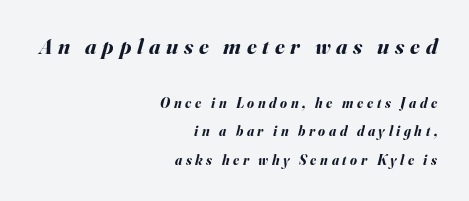
Compared with an ordinary text face, these strokes are far heavier — a full bold. Type without underlining. Reading down the column, the eye jumps a long way to each next line. Designer's note — italics engaged.
